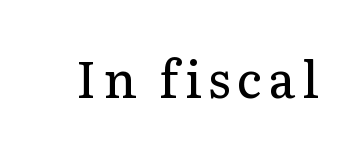
{"serif": "yes", "italic": "no", "bold": "no", "weight": "regular", "width": "normal", "stroke_contrast": "low", "x_height": "medium", "monospaced": "no", "underline": "no", "glyph_px": 51}
